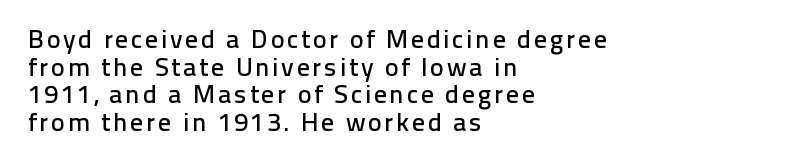
Q: Is the text italic (slanted)? A: No, it is upright.
Q: Is the text underlined? A: No.
Q: How is the paragraph aligned? A: Left-aligned.
Q: Is the spacing between lines tight, normal or loose? A: Tight.
